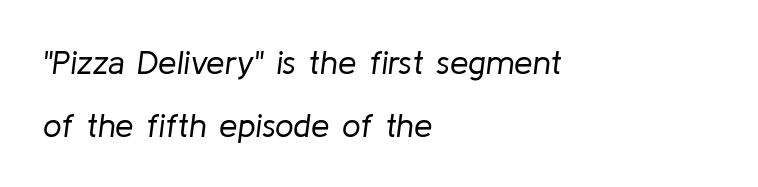
Q: Is the text bold? A: No.
Q: Is the text italic (slanted)? A: Yes, it leans right by about 8 degrees.
Q: Is the text underlined? A: No.
Q: How is the paragraph aligned? A: Left-aligned.
Q: Is the spacing between letters normal or unusually wide? A: Normal.
Q: Is the spacing between lines tight, normal or loose? A: Loose.
Q: Width (condensed, normal, or wide)? A: Normal.
Q: Stroke contrast? A: Low.
Q: x-height? A: Medium.
Q: Monospaced? A: No.
